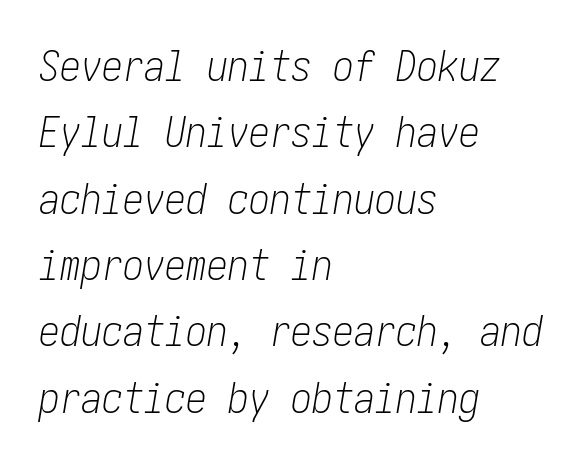
The image shows 42 px light, condensed type, italic (leaning right); set left-aligned, normal line spacing (1.58x), normal letter spacing, not underlined; low stroke contrast and a medium x-height.
